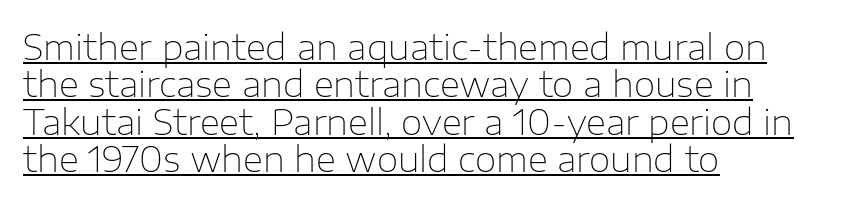
Q: Is the text bold? A: No.
Q: Is the text italic (slanted)? A: No, it is upright.
Q: Is the typeface a serif or a sans-serif typeface? A: Sans-serif.
Q: Is the text underlined? A: Yes.
Q: How is the paragraph aligned? A: Left-aligned.
Q: Is the spacing between letters normal or unusually wide? A: Normal.
Q: Is the spacing between lines tight, normal or loose? A: Tight.
Q: Width (condensed, normal, or wide)? A: Normal.
Q: Stroke contrast? A: Low.
Q: x-height? A: Medium.
Q: Monospaced? A: No.
